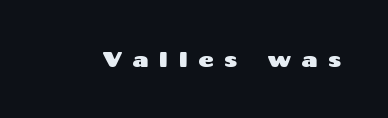
The image shows 21 px text type, upright; set unusually wide letter spacing (+0.49 em), not underlined.
